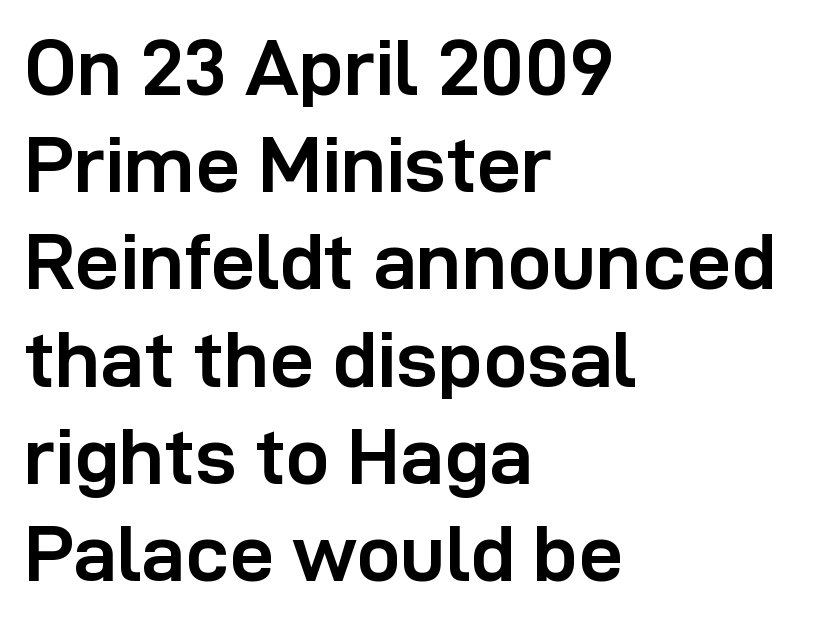
Q: Is the text bold? A: Yes.
Q: Is the text italic (slanted)? A: No, it is upright.
Q: Is the typeface a serif or a sans-serif typeface? A: Sans-serif.
Q: Is the text underlined? A: No.
Q: How is the paragraph aligned? A: Left-aligned.
Q: Is the spacing between letters normal or unusually wide? A: Normal.
Q: Width (condensed, normal, or wide)? A: Normal.
Q: Stroke contrast? A: Low.
Q: x-height? A: Medium.
Q: Monospaced? A: No.
